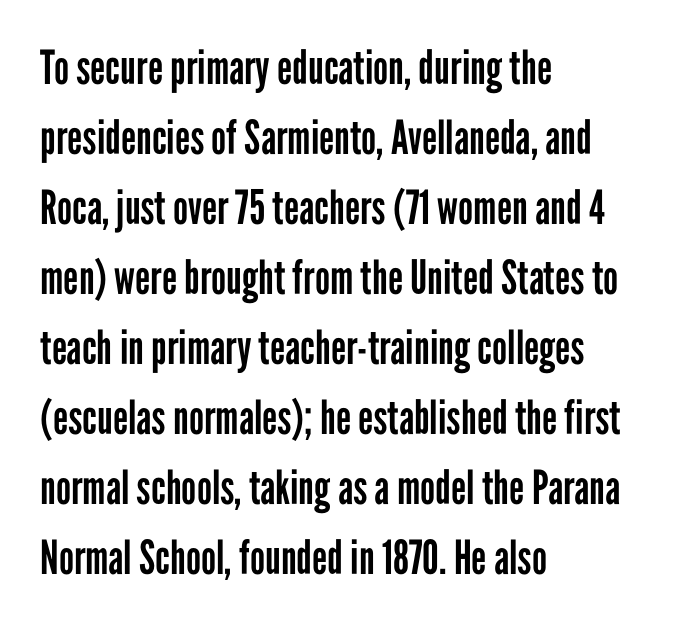
The image shows 47 px regular-weight, condensed sans-serif type, upright; set left-aligned, normal line spacing (1.49x), normal letter spacing, not underlined; low stroke contrast and a medium x-height.
